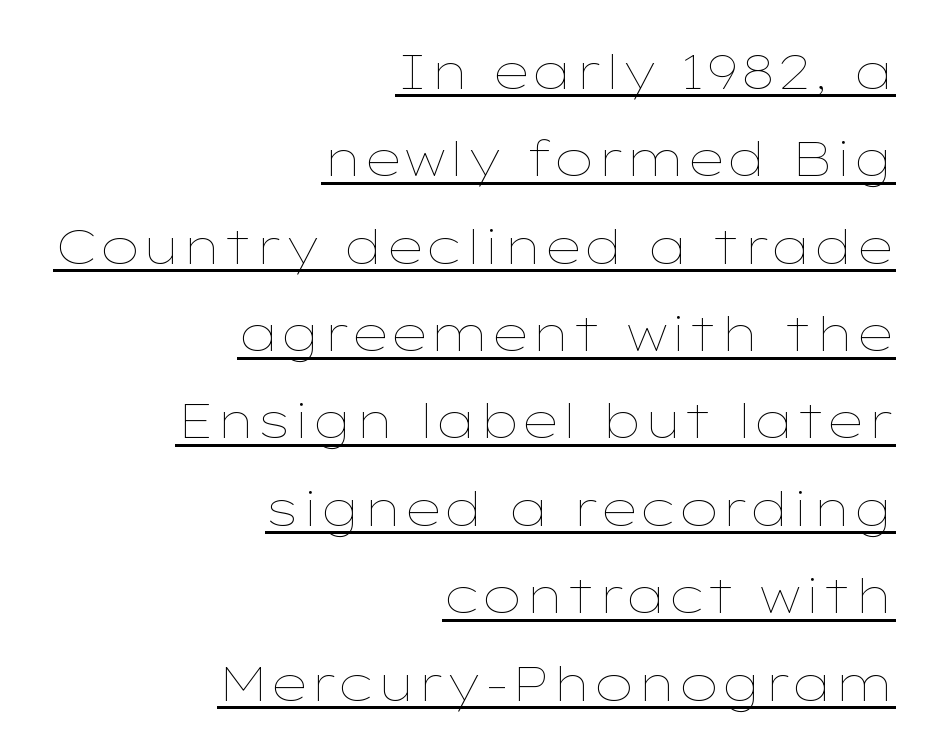
{"italic": "no", "bold": "no", "weight": "thin", "width": "wide", "stroke_contrast": "low", "x_height": "medium", "monospaced": "no", "underline": "yes", "align": "right", "line_spacing_ratio": 1.82, "letter_spacing": "normal", "letter_spacing_em": 0.0, "glyph_px": 48}
